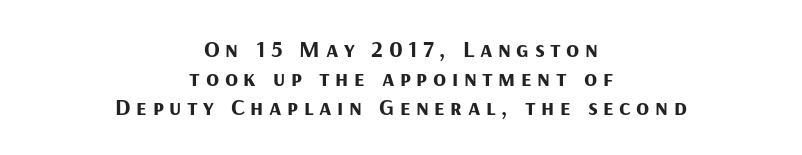
Q: Is the text bold? A: Yes.
Q: Is the text italic (slanted)? A: No, it is upright.
Q: Is the text underlined? A: No.
Q: How is the paragraph aligned? A: Centered.
Q: Is the spacing between letters normal or unusually wide? A: Unusually wide.
